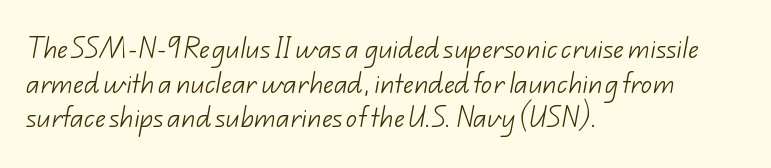
{"bold": "no", "underline": "no", "align": "left", "line_spacing": "normal", "line_spacing_ratio": 1.51, "letter_spacing": "normal", "letter_spacing_em": 0.0, "glyph_px": 23}
